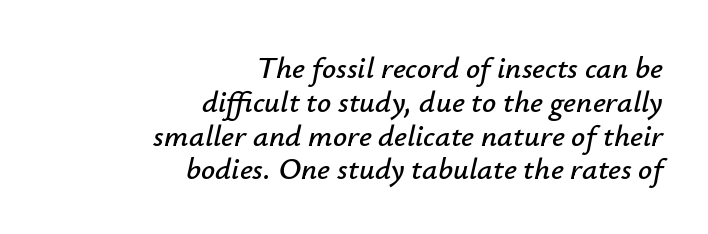
The image shows 31 px text type, italic (leaning right); set right-aligned, tight line spacing (1.09x), normal letter spacing, not underlined; low stroke contrast and a small x-height.
